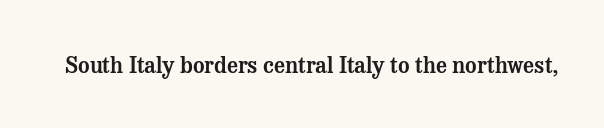
Q: Is the text italic (slanted)? A: No, it is upright.
Q: Is the text underlined? A: No.
Q: Is the spacing between letters normal or unusually wide? A: Normal.
